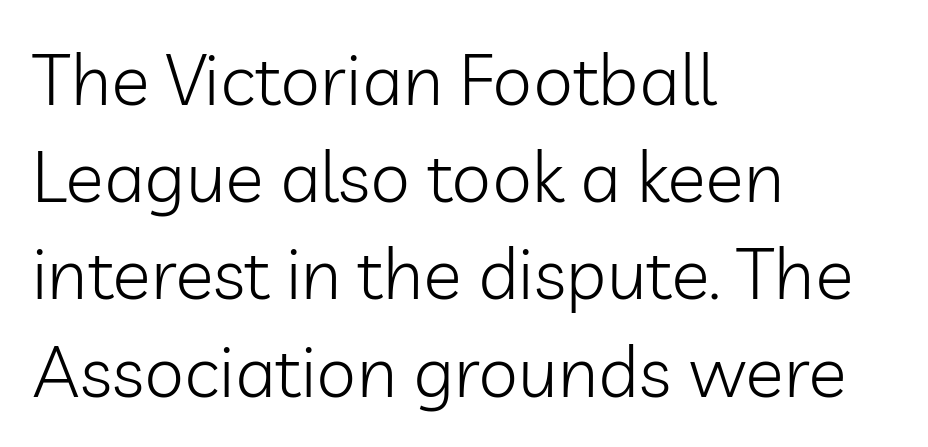
Regular leading. Varying glyph widths throughout — classic text-font behaviour. Does extra space separate the letters? No, they use regular spacing. Nope, not italic — everything's standing straight. The passage is arranged the way most books set body copy — flush left. The glyphs in this specimen are sans serif.
